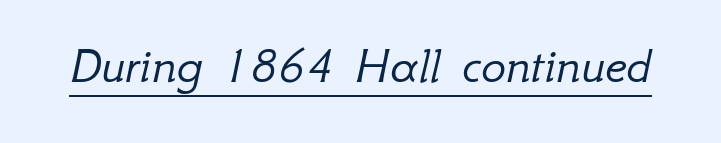
{"italic": "yes", "lean": "right", "slant_degrees": 12, "bold": "no", "weight": "light", "width": "normal", "stroke_contrast": "low", "x_height": "small", "monospaced": "no", "underline": "yes", "letter_spacing": "normal", "letter_spacing_em": 0.0, "glyph_px": 52}
